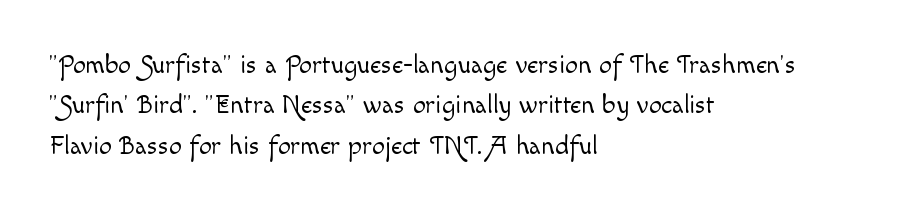
Q: Is the text bold? A: No.
Q: Is the text italic (slanted)? A: No, it is upright.
Q: Is the text underlined? A: No.
Q: How is the paragraph aligned? A: Left-aligned.
Q: Is the spacing between letters normal or unusually wide? A: Normal.
Q: Is the spacing between lines tight, normal or loose? A: Normal.
